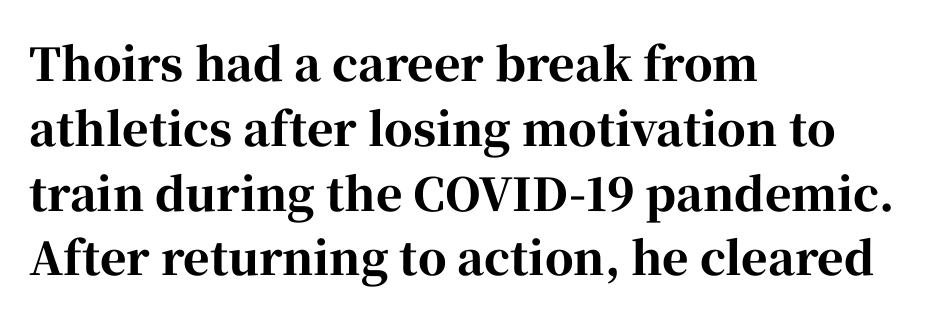
The image shows 45 px bold serif type, upright; set left-aligned, normal line spacing (1.44x), normal letter spacing, not underlined; high stroke contrast and a medium x-height.
